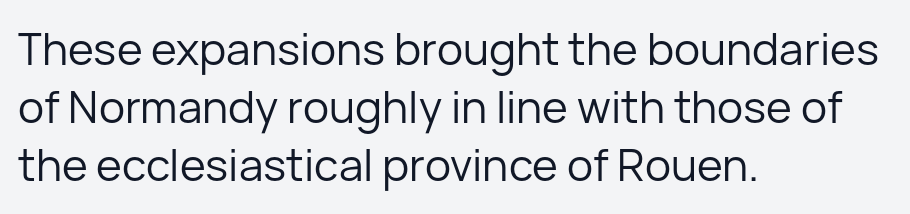
{"serif": "no", "italic": "no", "bold": "no", "weight": "regular", "width": "normal", "stroke_contrast": "low", "x_height": "medium", "monospaced": "no", "underline": "no", "align": "left", "line_spacing": "normal", "line_spacing_ratio": 1.32, "letter_spacing": "normal", "letter_spacing_em": 0.0, "glyph_px": 44}
